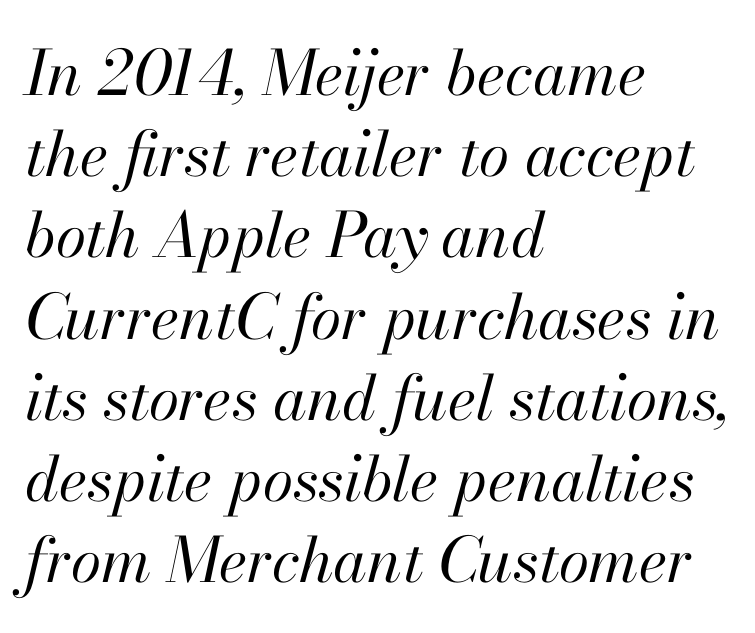
Casual observation: everything's shoved over to the left. Descender tails drop into unmarked territory. Quick note: italic. What stands out about the letter spacing? Nothing — it is the standard amount. Normally led — the rows are evenly, conventionally spaced. Here the designer chose a conventional face with non-uniform glyph widths.
